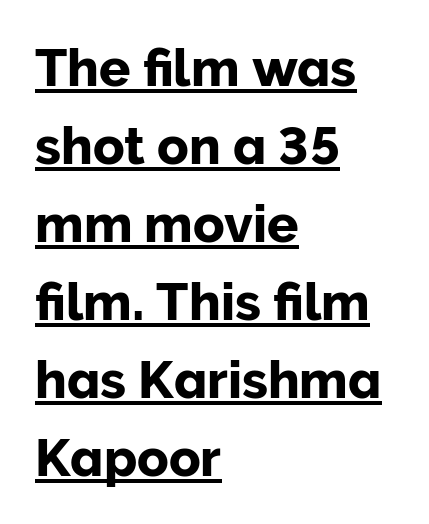
{"serif": "no", "italic": "no", "width": "normal", "stroke_contrast": "low", "x_height": "medium", "monospaced": "no", "underline": "yes", "align": "left", "line_spacing": "normal", "line_spacing_ratio": 1.5, "letter_spacing": "normal", "letter_spacing_em": 0.0, "glyph_px": 52}
